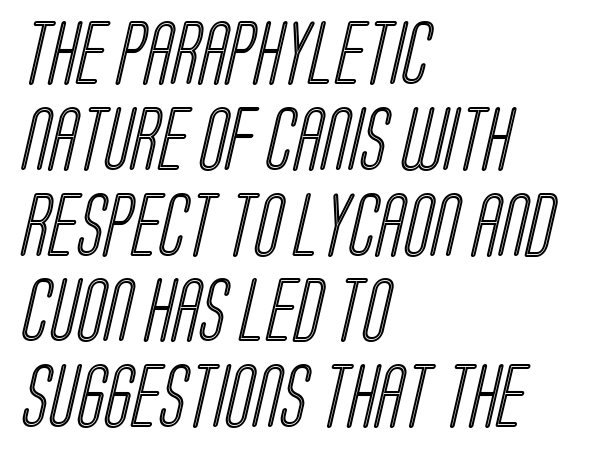
A typesetter would call this proportional, since set widths differ per character. Interline gaps are of average width in this sample. Honestly, there is no underline to notice here at all. Line beginnings align vertically; line endings do not. Default kerning and tracking; the words read as compact shapes.
